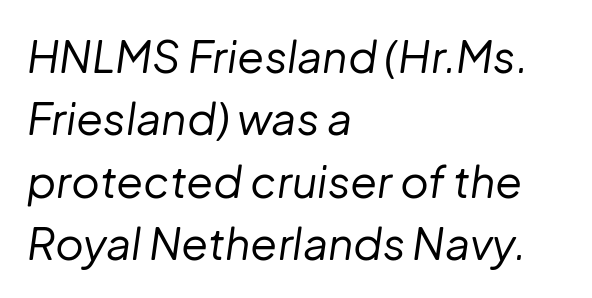
{"italic": "yes", "lean": "right", "slant_degrees": 8, "bold": "no", "weight": "regular", "width": "normal", "stroke_contrast": "low", "x_height": "medium", "monospaced": "no", "underline": "no", "align": "left", "line_spacing": "normal", "line_spacing_ratio": 1.42, "letter_spacing": "normal", "letter_spacing_em": 0.0, "glyph_px": 44}
